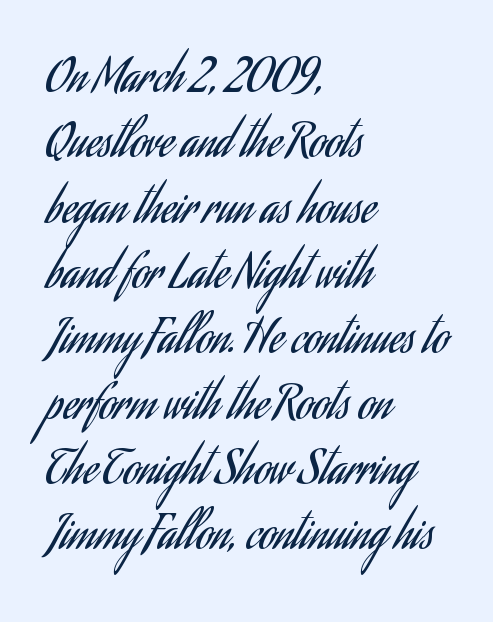
{"serif": "no", "bold": "no", "weight": "regular", "width": "condensed", "stroke_contrast": "low", "x_height": "small", "monospaced": "no", "underline": "no", "align": "left", "line_spacing": "normal", "line_spacing_ratio": 1.42, "letter_spacing": "normal", "letter_spacing_em": 0.0, "glyph_px": 46}
